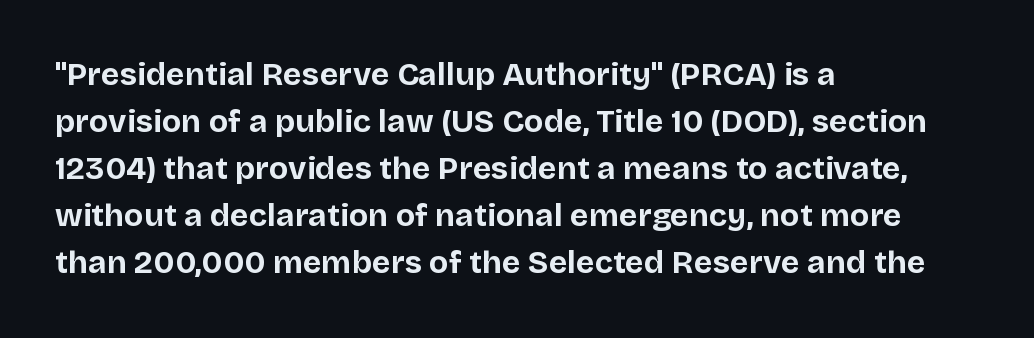
Q: Is the text bold? A: Yes.
Q: Is the text italic (slanted)? A: No, it is upright.
Q: Is the typeface a serif or a sans-serif typeface? A: Sans-serif.
Q: Is the text underlined? A: No.
Q: How is the paragraph aligned? A: Left-aligned.
Q: Is the spacing between letters normal or unusually wide? A: Normal.
Q: Is the spacing between lines tight, normal or loose? A: Normal.
Q: Width (condensed, normal, or wide)? A: Normal.
Q: Stroke contrast? A: Low.
Q: x-height? A: Large.
Q: Monospaced? A: No.
